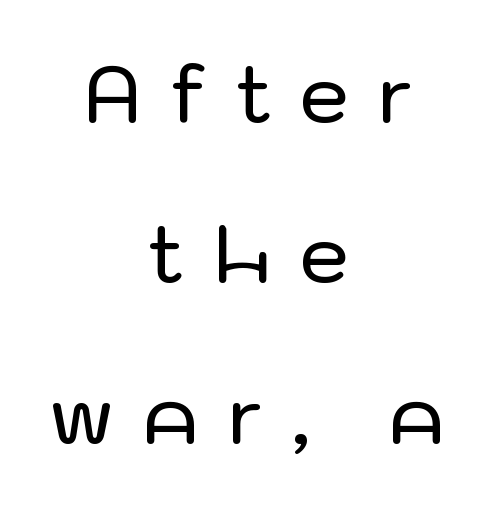
Q: Is the text italic (slanted)? A: No, it is upright.
Q: Is the typeface a serif or a sans-serif typeface? A: Sans-serif.
Q: Is the text underlined? A: No.
Q: How is the paragraph aligned? A: Centered.
Q: Is the spacing between letters normal or unusually wide? A: Unusually wide.
Q: Is the spacing between lines tight, normal or loose? A: Loose.
Q: Width (condensed, normal, or wide)? A: Normal.
Q: Stroke contrast? A: Low.
Q: x-height? A: Medium.
Q: Monospaced? A: No.
